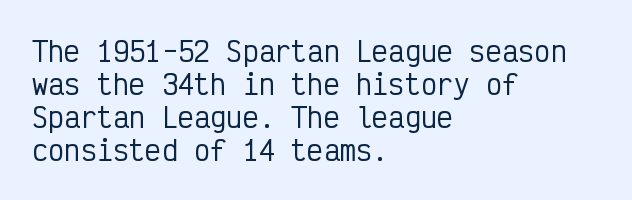
The image shows 27 px text type, upright; set left-aligned, line spacing 1.22x, normal letter spacing, not underlined.
